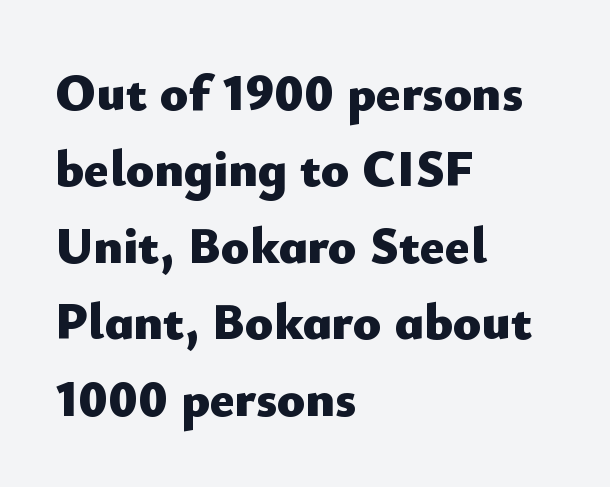
The glyphs have the mass of a bold cut. Letters rest on an invisible, unmarked baseline. The designer went with a sans here, leaving each stem footless. Upright lettering throughout. Honestly, the row spacing looks completely unremarkable.
